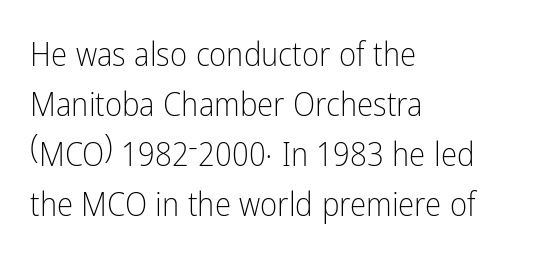
The image shows 33 px light, condensed sans-serif type, upright; set left-aligned, normal line spacing (1.52x), normal letter spacing, not underlined; low stroke contrast and a medium x-height.
